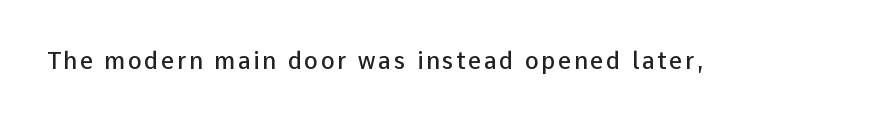
Q: Is the text bold? A: Semi-bold.
Q: Is the text italic (slanted)? A: No, it is upright.
Q: Is the text underlined? A: No.
